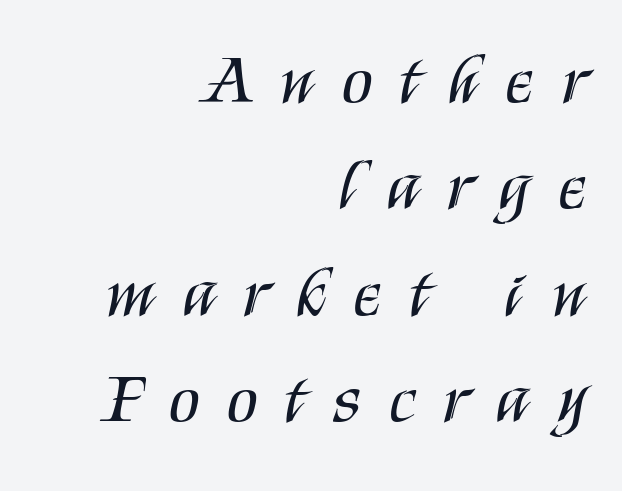
The image shows 70 px regular-weight, condensed sans-serif type; set right-aligned, normal line spacing (1.52x), unusually wide letter spacing (+0.42 em), not underlined; medium stroke contrast and a large x-height.
